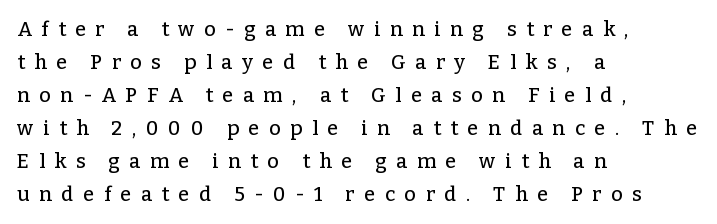
Q: Is the text italic (slanted)? A: No, it is upright.
Q: Is the text underlined? A: No.
Q: How is the paragraph aligned? A: Left-aligned.
Q: Is the spacing between letters normal or unusually wide? A: Unusually wide.
Q: Is the spacing between lines tight, normal or loose? A: Normal.
